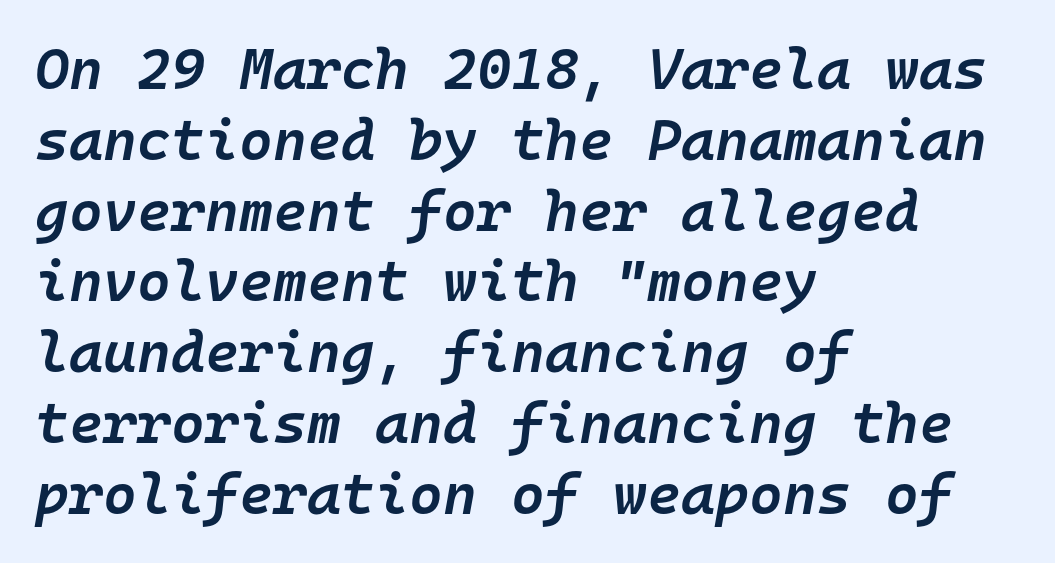
{"italic": "yes", "lean": "right", "slant_degrees": 10, "bold": "semi", "weight": "semibold", "width": "normal", "stroke_contrast": "low", "x_height": "medium", "monospaced": "yes", "underline": "no", "align": "left", "line_spacing_ratio": 1.22, "letter_spacing": "normal", "letter_spacing_em": 0.0, "glyph_px": 58}
